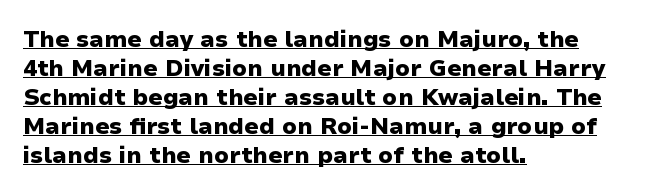
The image shows 23 px bold type, upright; set left-aligned, normal line spacing (1.26x), normal letter spacing, underlined.
